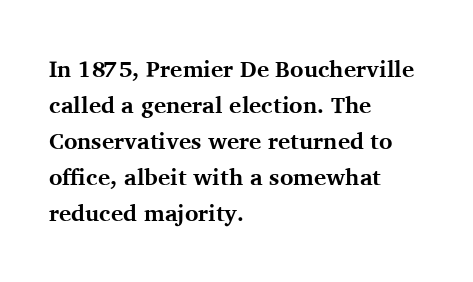
{"italic": "no", "bold": "yes", "underline": "no", "align": "left", "line_spacing": "normal", "line_spacing_ratio": 1.57, "letter_spacing": "normal", "letter_spacing_em": 0.0, "glyph_px": 23}
